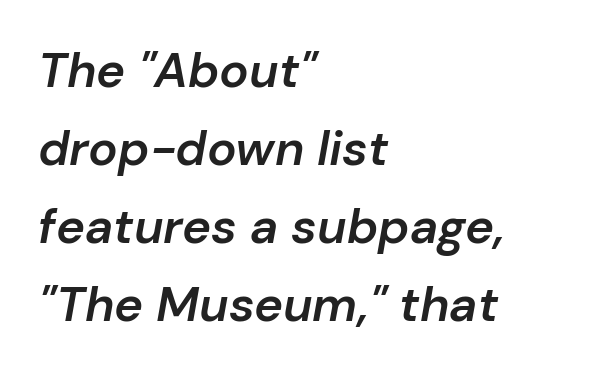
The image shows 49 px semibold type, italic (leaning right); set left-aligned, normal line spacing (1.59x), normal letter spacing, not underlined; low stroke contrast and a medium x-height.
